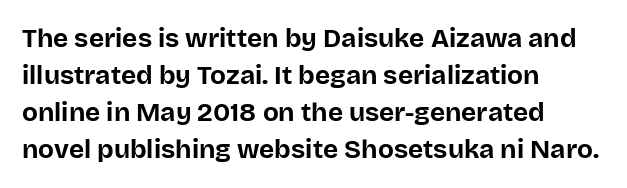
{"italic": "no", "bold": "yes", "underline": "no", "align": "left", "line_spacing": "normal", "line_spacing_ratio": 1.42, "letter_spacing": "normal", "letter_spacing_em": 0.0, "glyph_px": 26}
